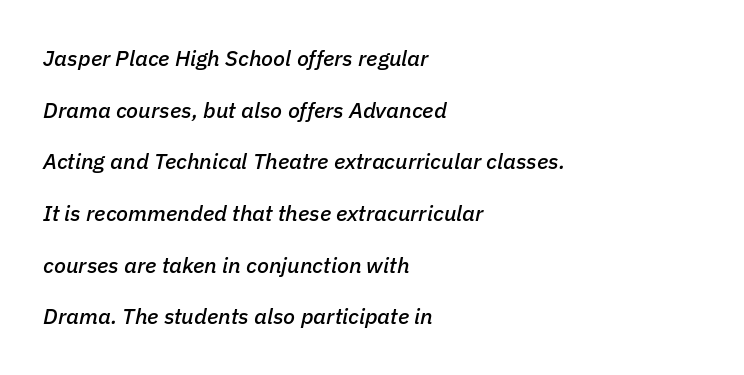
{"italic": "yes", "lean": "right", "slant_degrees": 11, "underline": "no", "align": "left", "line_spacing": "loose", "line_spacing_ratio": 2.35, "letter_spacing": "normal", "letter_spacing_em": 0.0, "glyph_px": 22}
